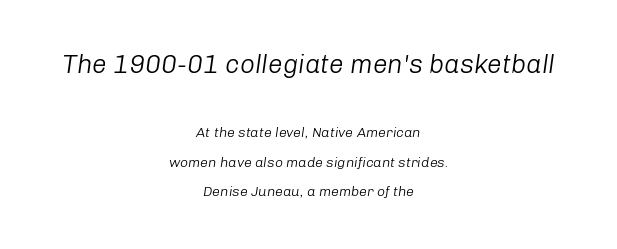
{"italic": "yes", "lean": "right", "slant_degrees": 8, "bold": "no", "underline": "no", "align": "center", "line_spacing": "loose", "line_spacing_ratio": 2.1, "letter_spacing": "normal", "letter_spacing_em": 0.0, "larger_block": "first", "size_ratio": 1.86, "glyph_px": 26}
